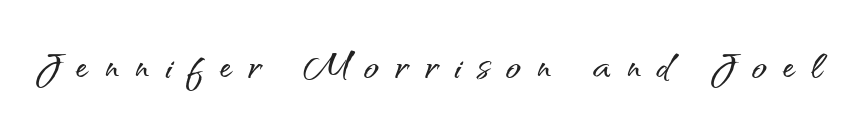
{"serif": "no", "width": "normal", "stroke_contrast": "medium", "x_height": "small", "monospaced": "no", "underline": "no", "letter_spacing": "wide", "letter_spacing_em": 0.33, "glyph_px": 50}
